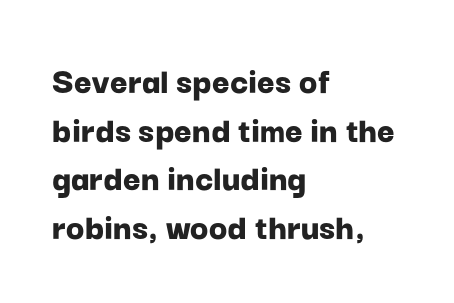
{"serif": "no", "italic": "no", "bold": "yes", "weight": "bold", "width": "normal", "stroke_contrast": "low", "x_height": "medium", "monospaced": "no", "underline": "no", "align": "left", "line_spacing": "normal", "line_spacing_ratio": 1.28, "letter_spacing": "normal", "letter_spacing_em": 0.0, "glyph_px": 38}
